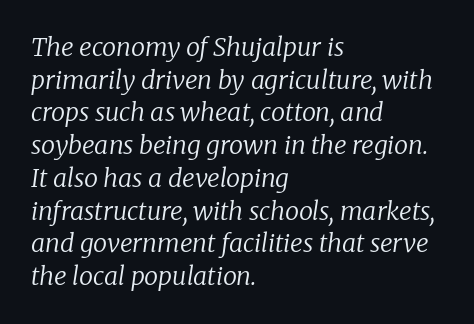
{"italic": "yes", "lean": "right", "slant_degrees": 8, "bold": "no", "underline": "no", "align": "left", "line_spacing": "normal", "line_spacing_ratio": 1.31, "letter_spacing": "normal", "letter_spacing_em": 0.0, "glyph_px": 25}
